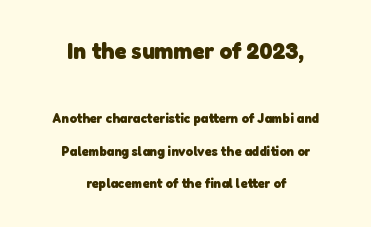
The emphasis by scale lands on block number one, above. Each row of text sits above clean, open space. Pretty heavy lettering here — definitely bold. This sample uses plain, unmodified letter spacing. Baseline-to-baseline distance is far greater than the letter height.
